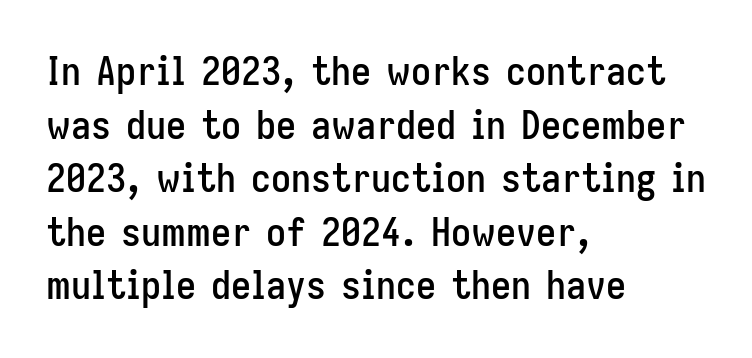
The image shows 40 px condensed sans-serif type, upright; set left-aligned, normal line spacing (1.34x), normal letter spacing, not underlined; low stroke contrast and a medium x-height.
